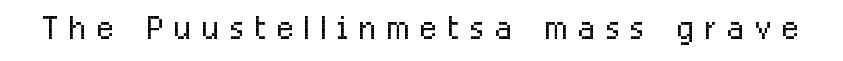
You could not count columns in this text — the font is proportionally spaced. This is the regular roman posture of the typeface. What kind of face is this? One without serifs — a sans. A bare baseline throughout the passage.
